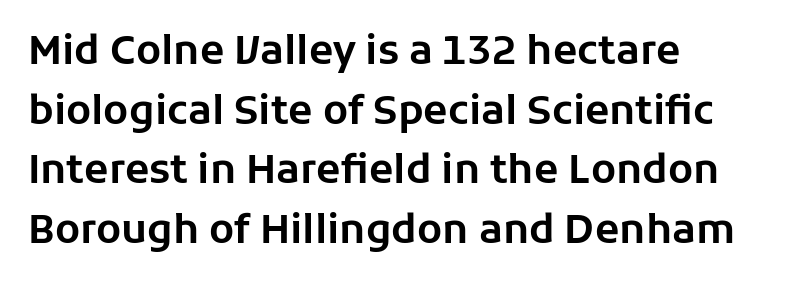
A sans-serif font was chosen for this passage. Does the copy run flush right? No — it runs flush left. Leading: standard. Do the letters lean? They stand straight. The foot of each line stays bare and open.
